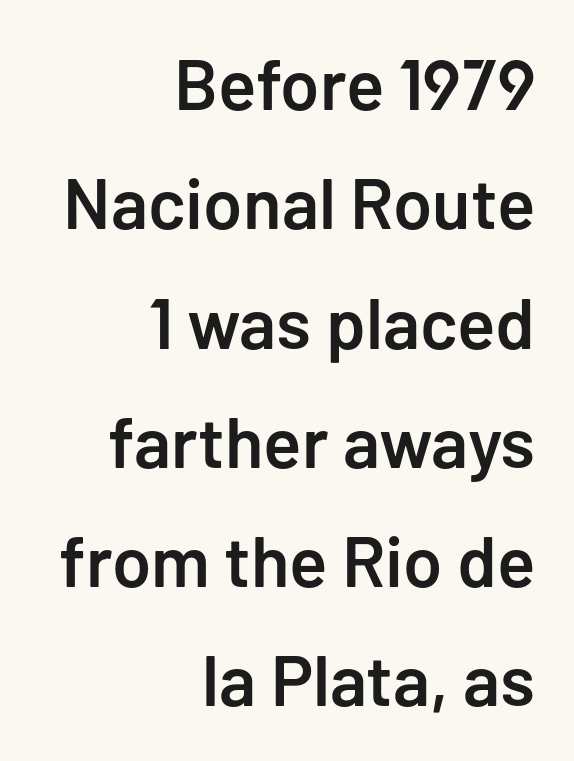
The image shows 71 px semibold sans-serif type, upright; set right-aligned, normal line spacing (1.68x), normal letter spacing, not underlined; low stroke contrast and a medium x-height.
